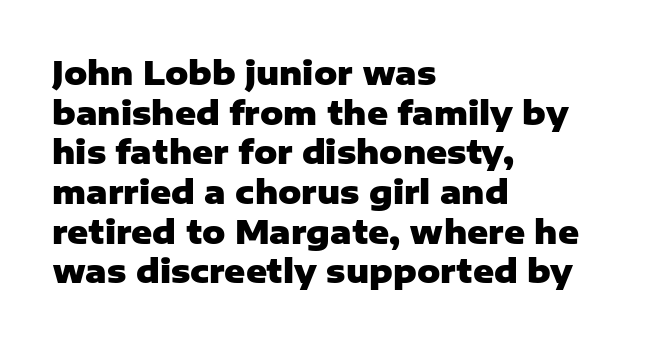
{"serif": "no", "italic": "no", "bold": "yes", "weight": "heavy", "width": "normal", "stroke_contrast": "low", "x_height": "medium", "monospaced": "no", "underline": "no", "align": "left", "line_spacing_ratio": 1.24, "letter_spacing": "normal", "letter_spacing_em": 0.0, "glyph_px": 32}
